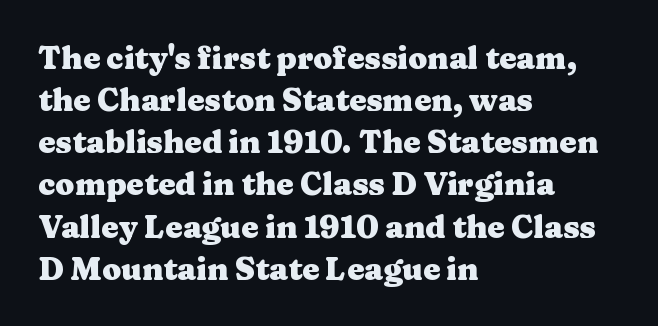
The passage shown is emphatically bold. Nobody drew a line under any word here. In terms of leading, this rendering sits right in the middle. Line beginnings align vertically; line endings do not. Between one letter and the next there's only the usual sliver of space.
